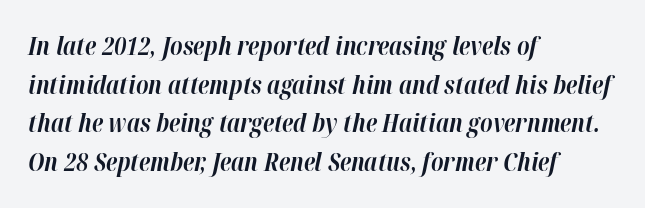
Decoration check: the copy has no underline. The letters are slanted; this is an italic face. Pretty heavy lettering here — definitely bold. Regarding leading, the lines here are spaced in the standard way. The ragged edge is on the right, which tells us the setting is flush left. The letters sit at their default tracking, neither squeezed nor spread.
